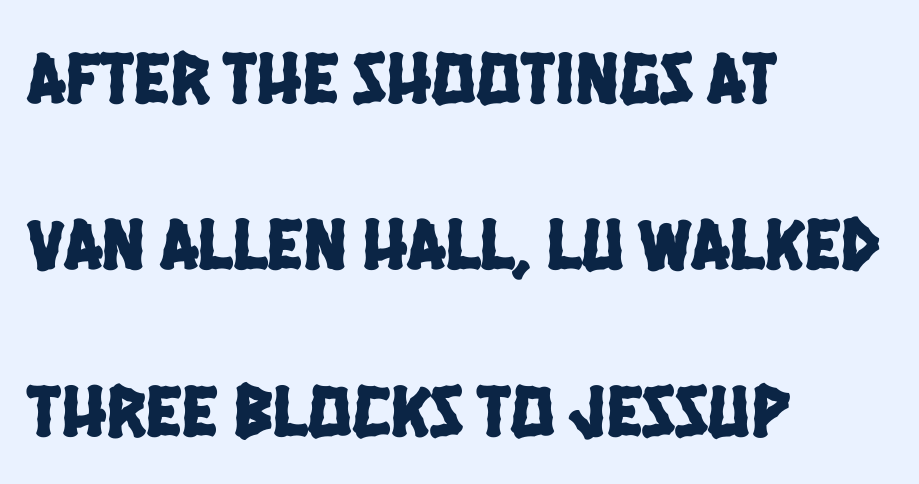
{"serif": "no", "width": "condensed", "stroke_contrast": "low", "x_height": "large", "monospaced": "no", "underline": "no", "align": "left", "line_spacing": "loose", "line_spacing_ratio": 2.25, "letter_spacing": "normal", "letter_spacing_em": 0.0, "glyph_px": 74}
